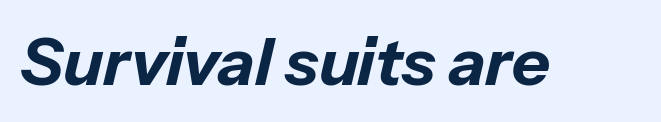
{"italic": "yes", "lean": "right", "slant_degrees": 13, "bold": "yes", "weight": "bold", "width": "normal", "stroke_contrast": "low", "x_height": "medium", "monospaced": "no", "underline": "no", "letter_spacing": "normal", "letter_spacing_em": 0.0, "glyph_px": 66}
